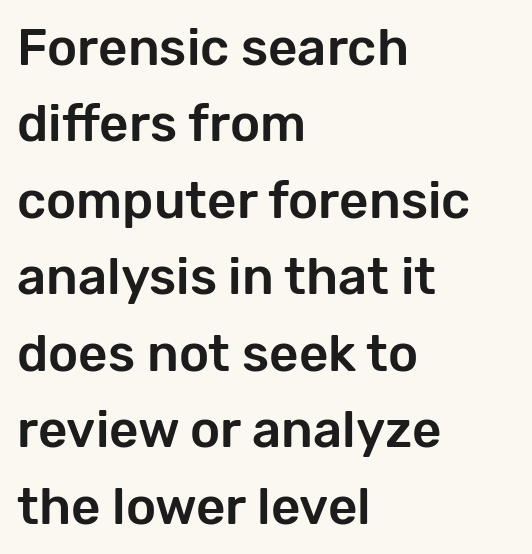
Q: Is the text italic (slanted)? A: No, it is upright.
Q: Is the typeface a serif or a sans-serif typeface? A: Sans-serif.
Q: Is the text underlined? A: No.
Q: How is the paragraph aligned? A: Left-aligned.
Q: Is the spacing between letters normal or unusually wide? A: Normal.
Q: Is the spacing between lines tight, normal or loose? A: Normal.
Q: Width (condensed, normal, or wide)? A: Normal.
Q: Stroke contrast? A: Low.
Q: x-height? A: Medium.
Q: Monospaced? A: No.
